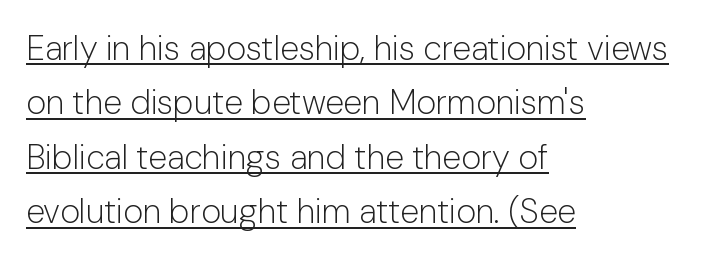
The image shows 34 px light sans-serif type, upright; set left-aligned, normal line spacing (1.6x), normal letter spacing, underlined; low stroke contrast and a medium x-height.
